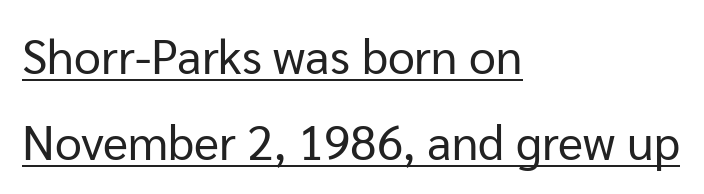
Nope, no serifs anywhere on these letters. Compared with a centered layout, this one pins lines to the left instead. Every word sits above its own underline. Glyph-to-glyph distance matches everyday printed text. The font's upright variant was chosen for this text.
